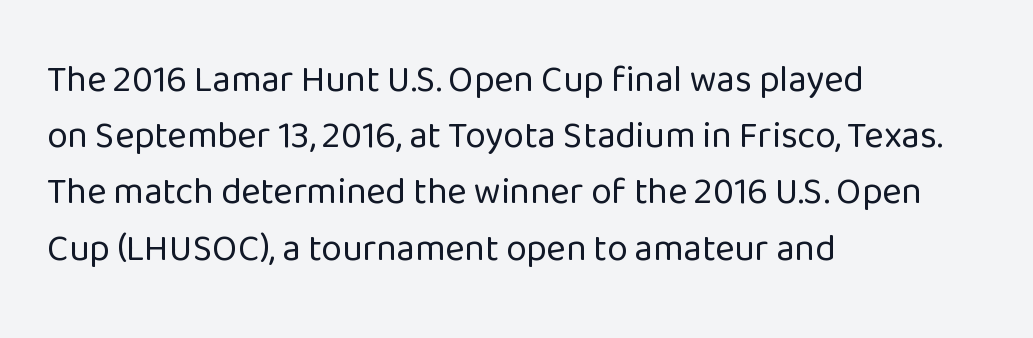
{"serif": "no", "italic": "no", "bold": "no", "weight": "regular", "width": "normal", "stroke_contrast": "low", "x_height": "medium", "monospaced": "no", "underline": "no", "align": "left", "line_spacing": "normal", "line_spacing_ratio": 1.52, "letter_spacing": "normal", "letter_spacing_em": 0.0, "glyph_px": 37}
